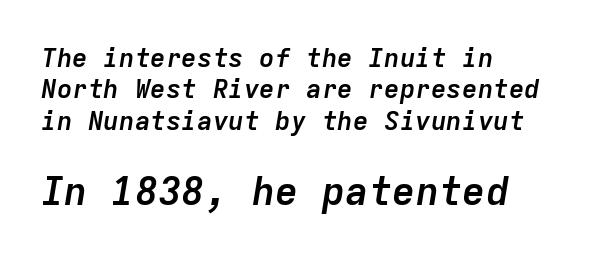
Where is the straight margin? On the left. The passage shown is typed in a monospace face where columns stay perfectly aligned. What stands out about the letter spacing? Nothing — it is the standard amount. Emphasis by weight is at full strength: bold.
